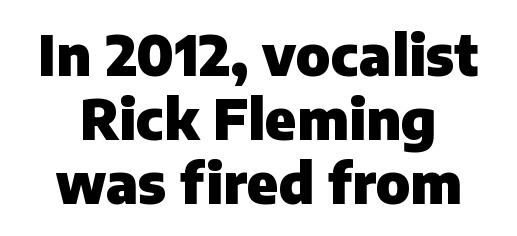
Q: Is the text bold? A: Yes.
Q: Is the text italic (slanted)? A: No, it is upright.
Q: Is the typeface a serif or a sans-serif typeface? A: Sans-serif.
Q: Is the text underlined? A: No.
Q: How is the paragraph aligned? A: Centered.
Q: Is the spacing between letters normal or unusually wide? A: Normal.
Q: Width (condensed, normal, or wide)? A: Normal.
Q: Stroke contrast? A: Low.
Q: x-height? A: Medium.
Q: Monospaced? A: No.
